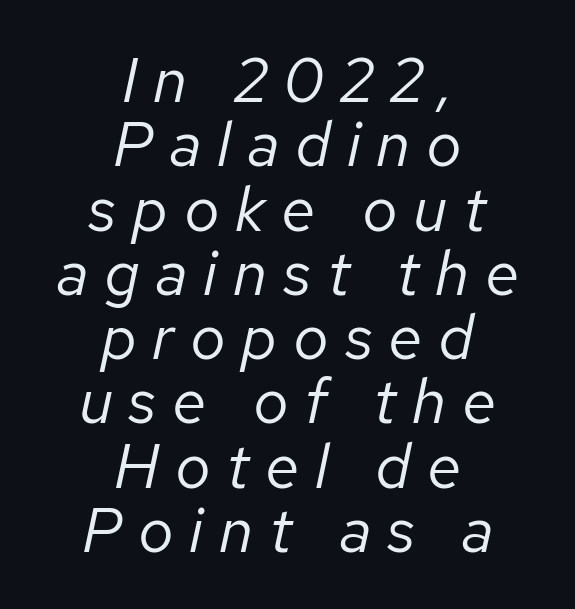
The image shows 63 px regular-weight type, italic (leaning right); set centered, tight line spacing (1.02x), unusually wide letter spacing (+0.25 em), not underlined; low stroke contrast and a medium x-height.
